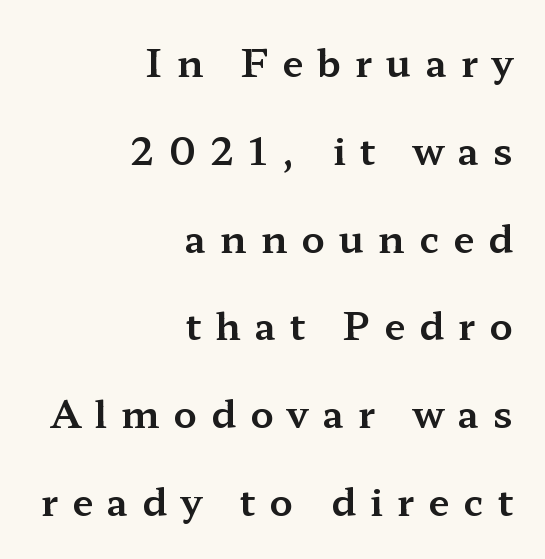
Whoever set this chose breathing room over compactness in the vertical rhythm. This rendering uses right alignment, leaving the left contour irregular. The tracking jumps out immediately: characters are airy and widely separated. This sample uses a serif face. The specimen reads as upright at a glance. The specimen omits any rule beneath the text block's lines.
